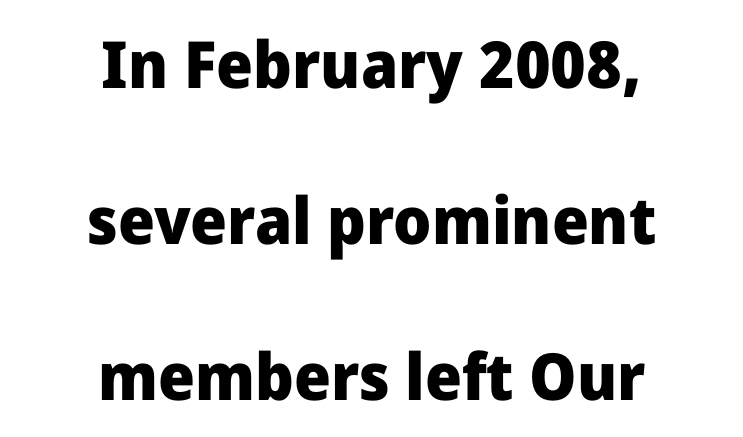
Q: Is the text bold? A: Yes.
Q: Is the text italic (slanted)? A: No, it is upright.
Q: Is the typeface a serif or a sans-serif typeface? A: Sans-serif.
Q: Is the text underlined? A: No.
Q: How is the paragraph aligned? A: Centered.
Q: Is the spacing between letters normal or unusually wide? A: Normal.
Q: Is the spacing between lines tight, normal or loose? A: Loose.
Q: Width (condensed, normal, or wide)? A: Normal.
Q: Stroke contrast? A: Low.
Q: x-height? A: Medium.
Q: Monospaced? A: No.
